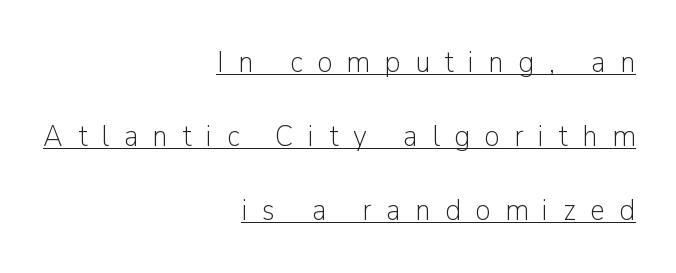
{"serif": "no", "italic": "no", "bold": "no", "weight": "light", "width": "normal", "stroke_contrast": "low", "x_height": "medium", "monospaced": "no", "underline": "yes", "align": "right", "line_spacing": "loose", "line_spacing_ratio": 2.47, "letter_spacing": "wide", "letter_spacing_em": 0.49, "glyph_px": 30}
